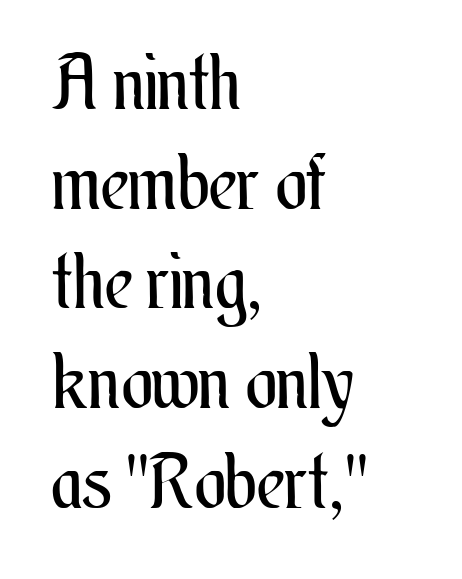
Notice how descenders clear the ascenders below comfortably — that's standard leading. Proportional: the letters do not fall into vertical columns. Bold? No — there's no thickening of the strokes. A bare baseline throughout the passage. These lines were composed using upright roman letters.
